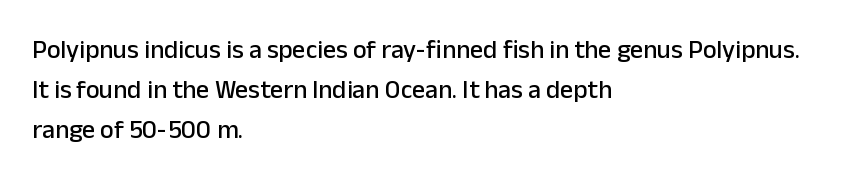
Descender tails drop into unmarked territory. Each word holds together tightly as a unit, with standard inter-letter gaps. Style check: upright. A student would call this left alignment; a typographer would say flush left, rag right. If you measured baseline to baseline, you'd find a middling distance.
